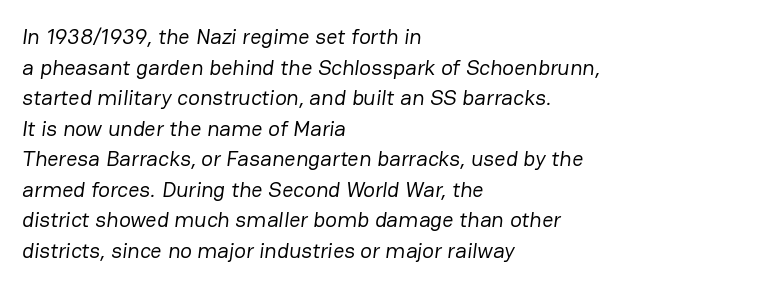
{"bold": "no", "underline": "no", "align": "left", "line_spacing": "normal", "line_spacing_ratio": 1.39, "letter_spacing": "normal", "letter_spacing_em": 0.0, "glyph_px": 22}
